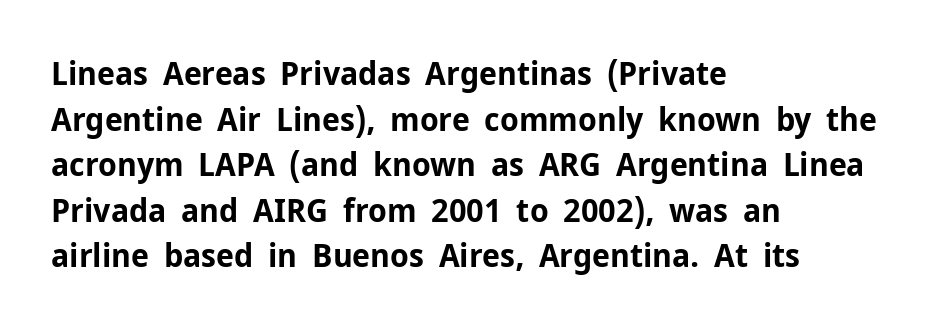
{"serif": "no", "italic": "no", "bold": "yes", "weight": "bold", "width": "normal", "stroke_contrast": "low", "x_height": "medium", "monospaced": "no", "underline": "no", "align": "left", "line_spacing": "normal", "line_spacing_ratio": 1.38, "letter_spacing": "normal", "letter_spacing_em": 0.0, "glyph_px": 33}
